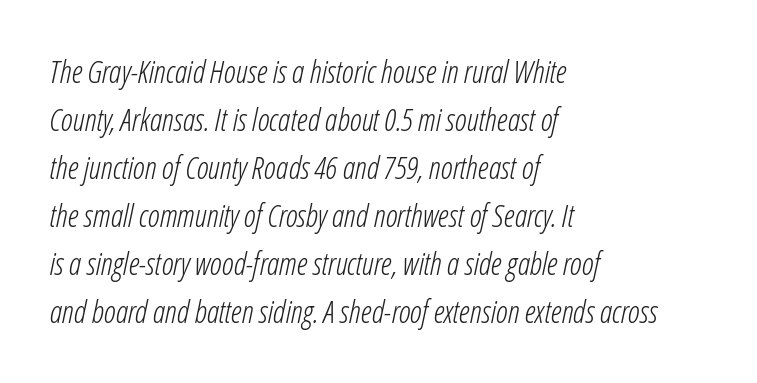
A typesetter would mark this as italic. The specimen omits any rule beneath the text block's lines. Stroke thickness stays within the range of a standard reading face or lighter. The letters sit at their default tracking, neither squeezed nor spread. Teacher's note: observe the even left margin — that is flush-left alignment. In terms of leading, this rendering sits right in the middle.
